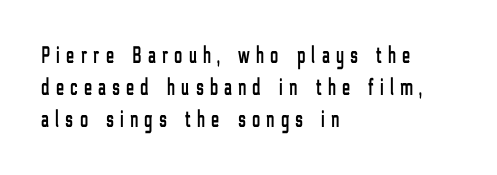
The image shows 24 px text type, upright; set left-aligned, normal line spacing (1.33x), unusually wide letter spacing (+0.27 em), not underlined.
